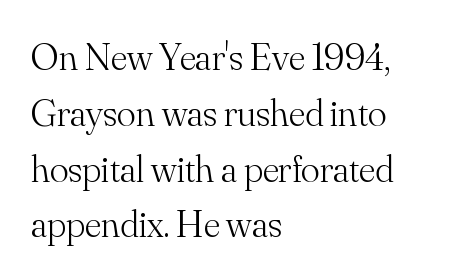
The image shows 39 px light serif type, upright; set left-aligned, normal line spacing (1.43x), normal letter spacing, not underlined; medium stroke contrast and a small x-height.
